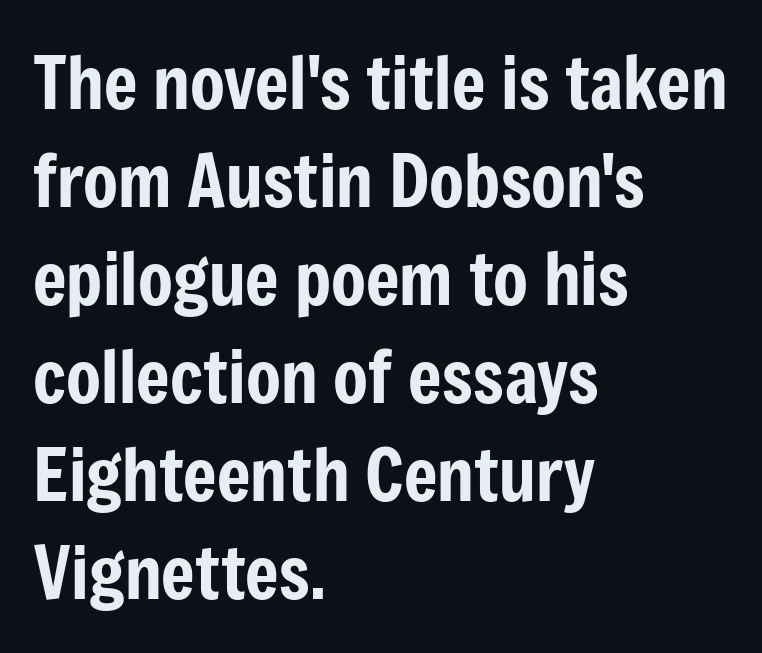
Q: Is the text italic (slanted)? A: No, it is upright.
Q: Is the typeface a serif or a sans-serif typeface? A: Sans-serif.
Q: Is the text underlined? A: No.
Q: How is the paragraph aligned? A: Left-aligned.
Q: Is the spacing between letters normal or unusually wide? A: Normal.
Q: Is the spacing between lines tight, normal or loose? A: Normal.
Q: Width (condensed, normal, or wide)? A: Condensed.
Q: Stroke contrast? A: Low.
Q: x-height? A: Medium.
Q: Monospaced? A: No.
